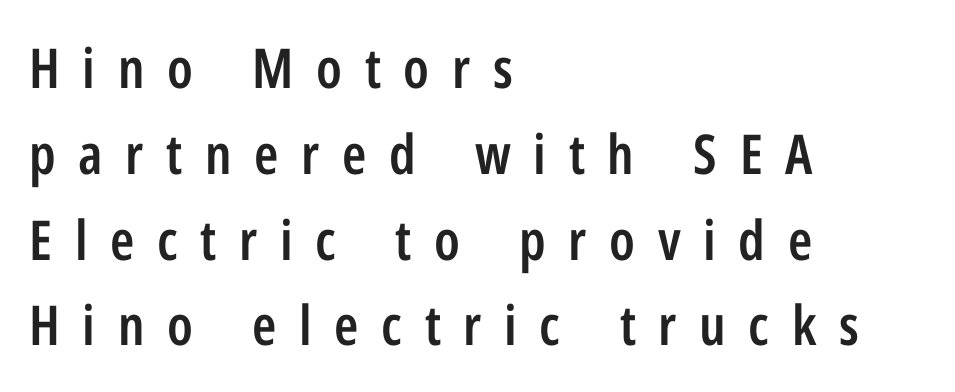
{"serif": "no", "italic": "no", "bold": "semi", "weight": "semibold", "width": "condensed", "stroke_contrast": "low", "x_height": "medium", "monospaced": "no", "underline": "no", "align": "left", "line_spacing": "normal", "line_spacing_ratio": 1.56, "letter_spacing": "wide", "letter_spacing_em": 0.41, "glyph_px": 55}
